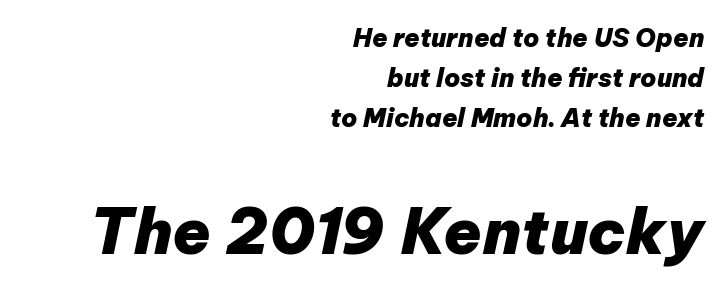
{"italic": "yes", "lean": "right", "slant_degrees": 12, "bold": "yes", "weight": "heavy", "width": "normal", "stroke_contrast": "low", "x_height": "medium", "monospaced": "no", "underline": "no", "align": "right", "line_spacing": "normal", "line_spacing_ratio": 1.61, "letter_spacing": "normal", "letter_spacing_em": 0.0, "larger_block": "second", "size_ratio": 2.48, "glyph_px": 62}
